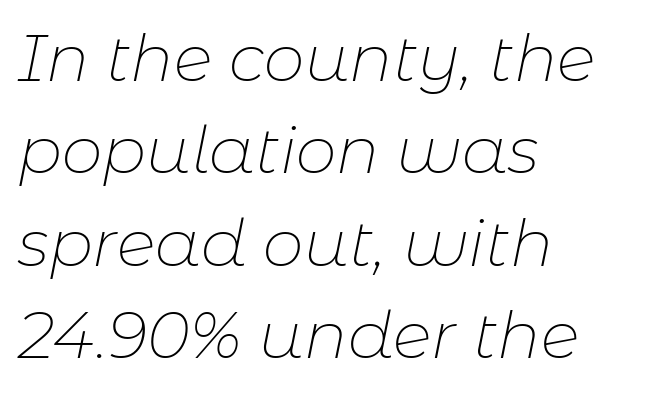
Is this a fixed-width face? No — the glyphs have proportional, varying widths. These lines were composed using italics. The leading is moderate, giving the passage an even texture. Short note: letters normally spaced. Any mark beneath the type? The region is blank.
